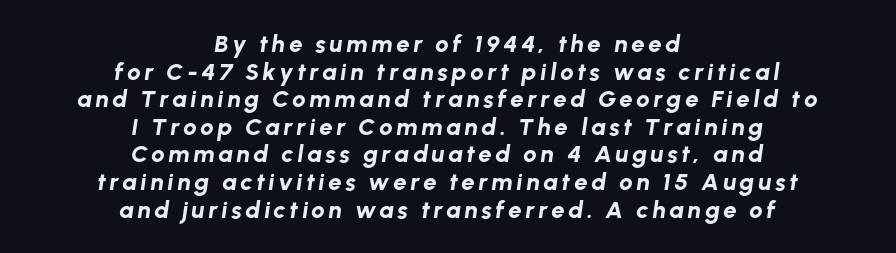
{"italic": "yes", "lean": "right", "slant_degrees": 8, "bold": "yes", "underline": "no", "align": "center", "line_spacing": "tight", "line_spacing_ratio": 1.15, "glyph_px": 24}
